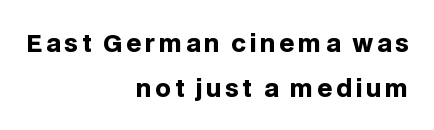
Q: Is the text bold? A: Yes.
Q: Is the text italic (slanted)? A: No, it is upright.
Q: Is the text underlined? A: No.
Q: How is the paragraph aligned? A: Right-aligned.
